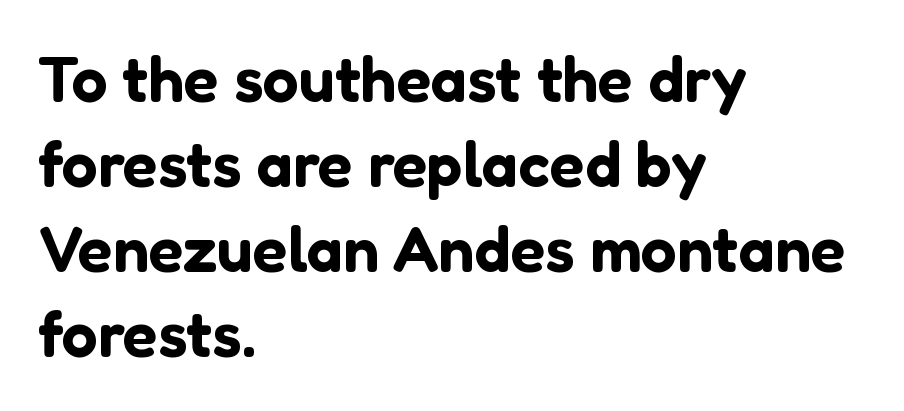
{"serif": "no", "italic": "no", "width": "normal", "stroke_contrast": "low", "x_height": "medium", "monospaced": "no", "underline": "no", "align": "left", "line_spacing": "normal", "line_spacing_ratio": 1.33, "letter_spacing": "normal", "letter_spacing_em": 0.0, "glyph_px": 64}
